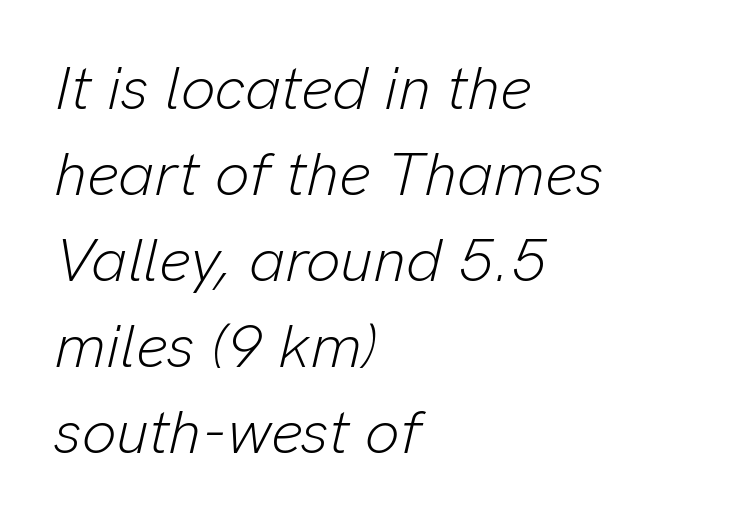
Q: Is the text bold? A: No.
Q: Is the text italic (slanted)? A: Yes, it leans right by about 13 degrees.
Q: Is the text underlined? A: No.
Q: How is the paragraph aligned? A: Left-aligned.
Q: Is the spacing between letters normal or unusually wide? A: Normal.
Q: Is the spacing between lines tight, normal or loose? A: Normal.
Q: Width (condensed, normal, or wide)? A: Normal.
Q: Stroke contrast? A: Low.
Q: x-height? A: Medium.
Q: Monospaced? A: No.
